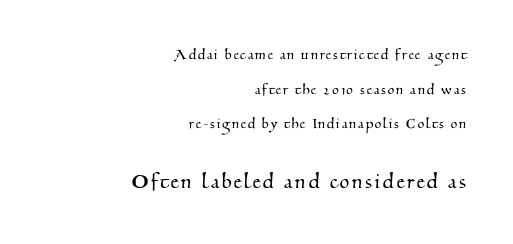
Q: Is the text underlined? A: No.
Q: How is the paragraph aligned? A: Right-aligned.
Q: Is the spacing between lines tight, normal or loose? A: Loose.
Q: Which block of text is set in a larger size, the first (top) or the second (bottom)? A: The second (bottom) one.
